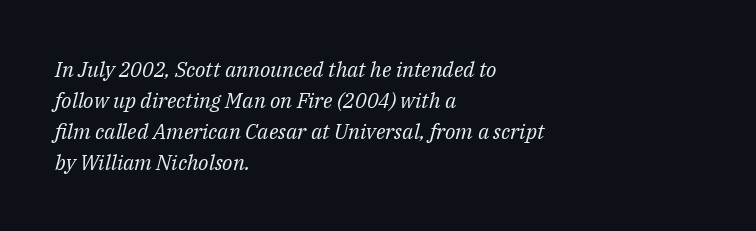
{"italic": "yes", "lean": "right", "slant_degrees": 14, "bold": "no", "underline": "no", "align": "left", "line_spacing": "normal", "line_spacing_ratio": 1.47, "letter_spacing": "normal", "letter_spacing_em": 0.0, "glyph_px": 21}
